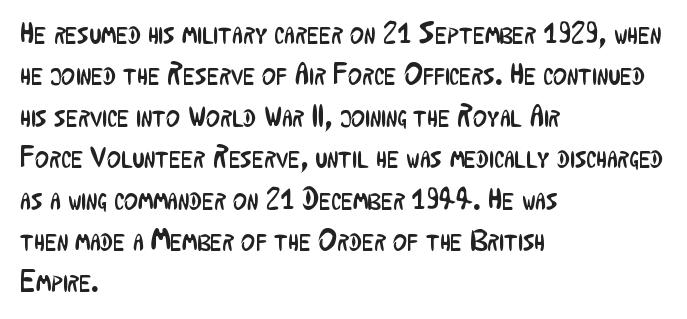
The image shows 30 px regular-weight, condensed sans-serif type, upright; set left-aligned, normal line spacing (1.38x), normal letter spacing, not underlined; low stroke contrast and a medium x-height.
